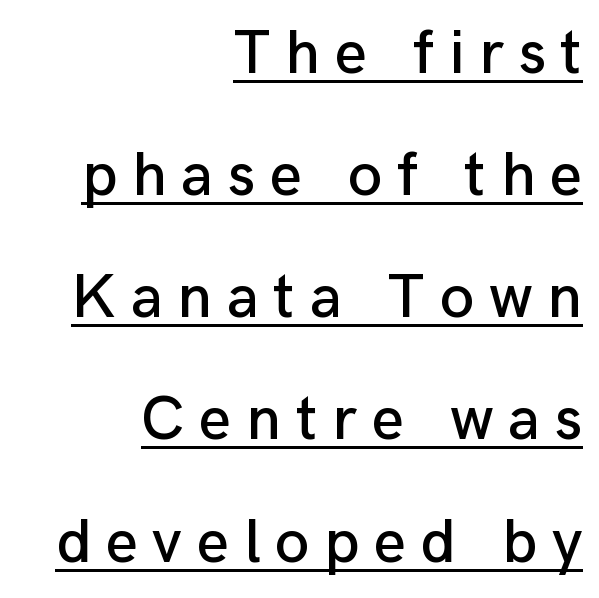
Q: Is the text italic (slanted)? A: No, it is upright.
Q: Is the typeface a serif or a sans-serif typeface? A: Sans-serif.
Q: Is the text underlined? A: Yes.
Q: How is the paragraph aligned? A: Right-aligned.
Q: Is the spacing between letters normal or unusually wide? A: Unusually wide.
Q: Is the spacing between lines tight, normal or loose? A: Loose.
Q: Width (condensed, normal, or wide)? A: Normal.
Q: Stroke contrast? A: Low.
Q: x-height? A: Medium.
Q: Monospaced? A: No.
